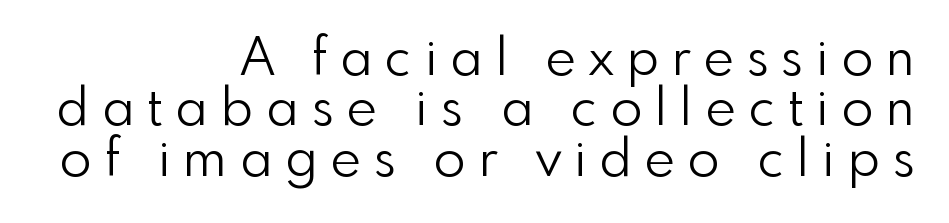
The image shows 52 px light sans-serif type, upright; set right-aligned, tight line spacing (0.97x), unusually wide letter spacing (+0.25 em), not underlined; a small x-height.
